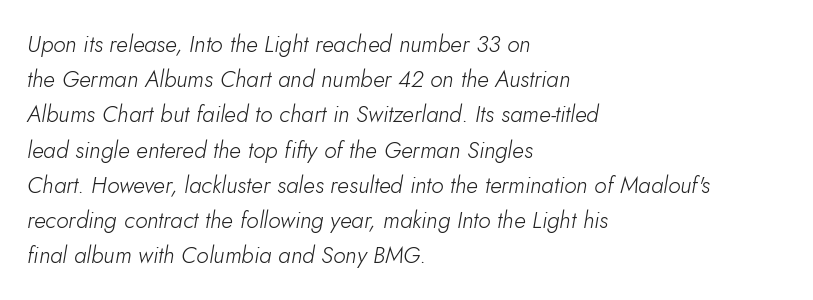
Nobody drew a line under any word here. Rendered with sloped, italic letterforms. A typesetter would call this leading conventional body-copy spacing. Layout note: lines flush left. Stem width sits at or under what a default text font uses.
